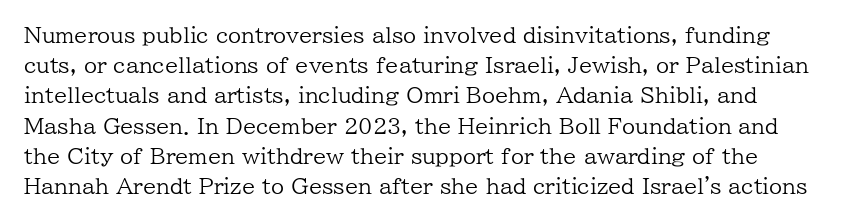
The words here are not underlined. Caption: face not bold, strokes unweighted. Notice how descenders clear the ascenders below comfortably — that's standard leading. The lettering holds an erect, upright posture throughout. Default kerning and tracking; the words read as compact shapes.
